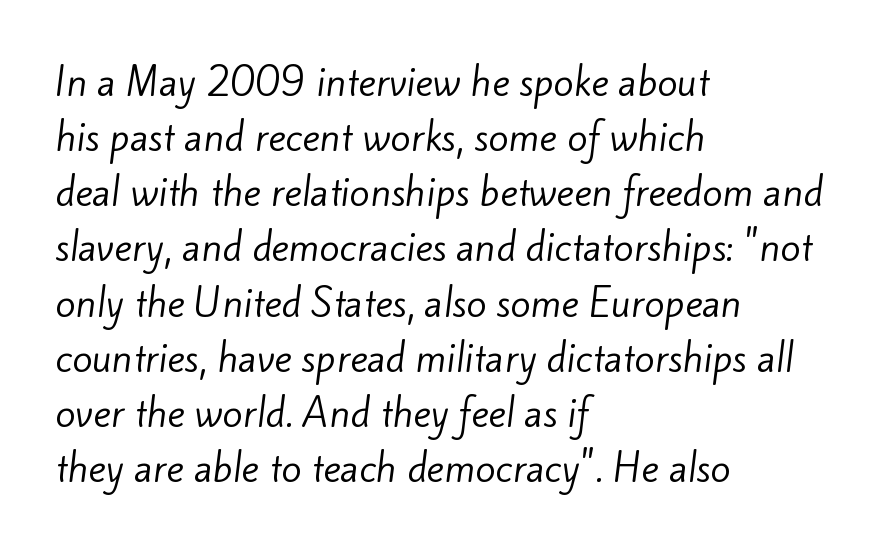
The rendering anchors every line to the left-hand side. The typeface has the unassuming heft of standard copy or less. The string is rendered with underlining switched off. The gaps between neighbouring characters are ordinary and unremarkable.
